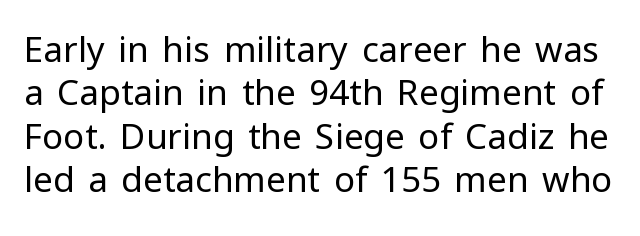
{"serif": "no", "italic": "no", "bold": "no", "weight": "regular", "width": "normal", "stroke_contrast": "low", "x_height": "medium", "monospaced": "no", "underline": "no", "line_spacing_ratio": 1.24, "letter_spacing": "normal", "letter_spacing_em": 0.0, "glyph_px": 35}
